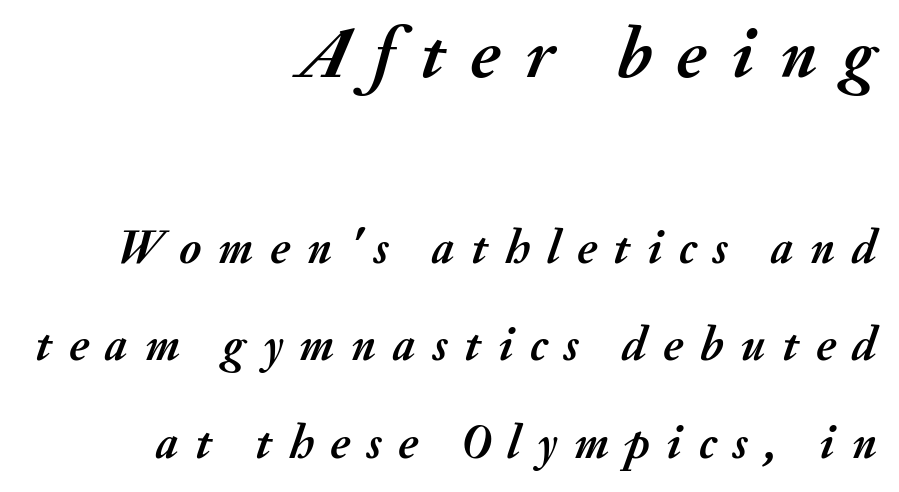
The image shows 72 px semibold type, italic (leaning right); set right-aligned, loose line spacing (2.03x), unusually wide letter spacing (+0.35 em), not underlined; the first (top) block is 1.5x larger; medium stroke contrast and a small x-height.
